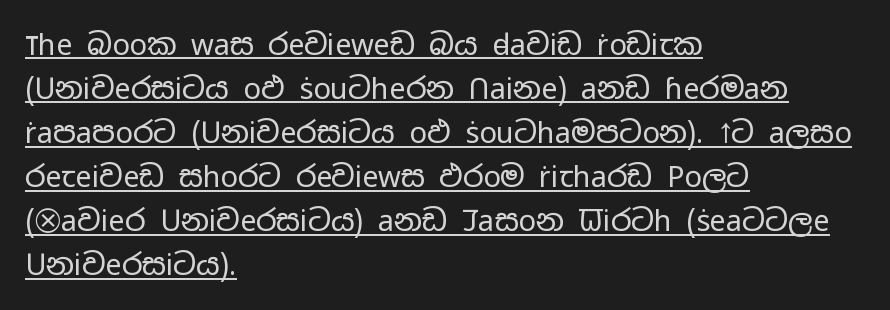
{"serif": "no", "italic": "no", "bold": "no", "weight": "regular", "width": "wide", "stroke_contrast": "low", "x_height": "medium", "monospaced": "no", "underline": "yes", "align": "left", "line_spacing": "normal", "line_spacing_ratio": 1.52, "letter_spacing": "normal", "letter_spacing_em": 0.0, "glyph_px": 29}
